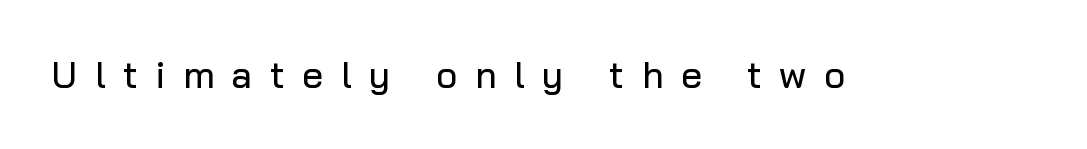
{"serif": "no", "italic": "no", "width": "normal", "stroke_contrast": "low", "x_height": "medium", "monospaced": "no", "underline": "no", "letter_spacing": "wide", "letter_spacing_em": 0.48, "glyph_px": 37}
